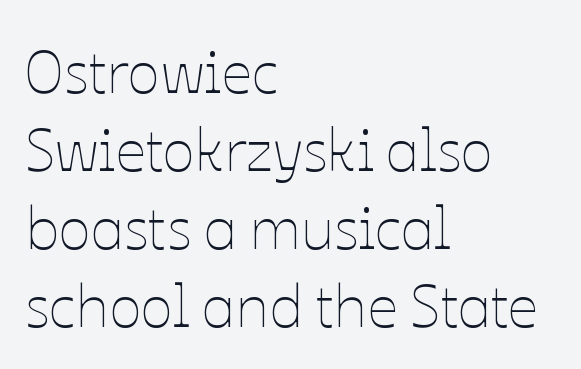
The foot of each line stays bare and open. The passage shown is typed in a proportional face where columns would drift. Heft: none added — not bold. Characters follow at the spacing the type designer built in.
